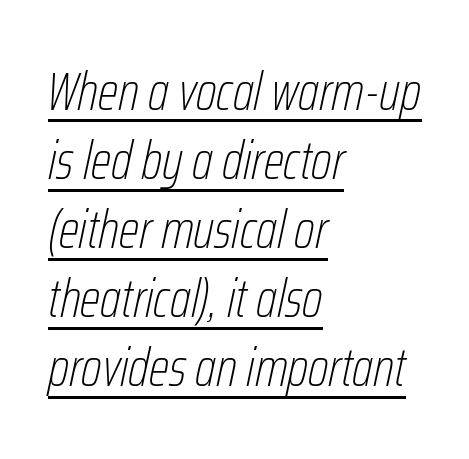
{"italic": "yes", "lean": "right", "slant_degrees": 12, "bold": "no", "weight": "thin", "width": "condensed", "stroke_contrast": "low", "x_height": "medium", "monospaced": "no", "underline": "yes", "align": "left", "line_spacing": "normal", "line_spacing_ratio": 1.28, "letter_spacing": "normal", "letter_spacing_em": 0.0, "glyph_px": 54}
